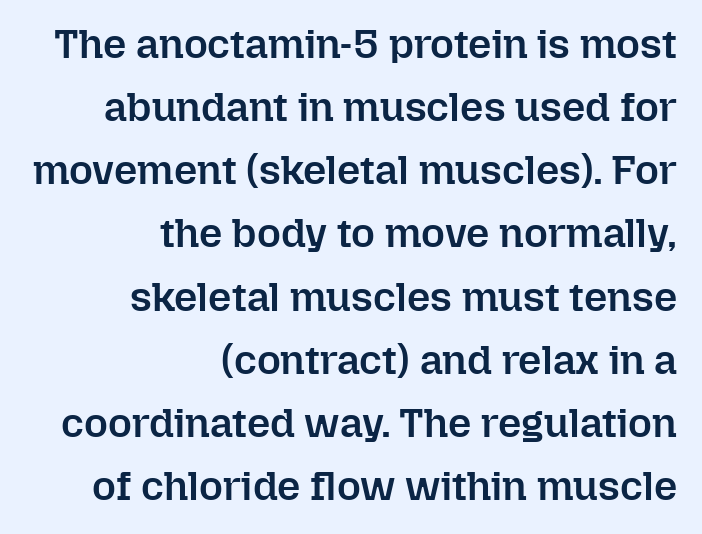
Q: Is the text bold? A: Semi-bold.
Q: Is the text italic (slanted)? A: No, it is upright.
Q: Is the text underlined? A: No.
Q: How is the paragraph aligned? A: Right-aligned.
Q: Is the spacing between letters normal or unusually wide? A: Normal.
Q: Is the spacing between lines tight, normal or loose? A: Normal.
Q: Width (condensed, normal, or wide)? A: Normal.
Q: Stroke contrast? A: Low.
Q: x-height? A: Medium.
Q: Monospaced? A: No.
